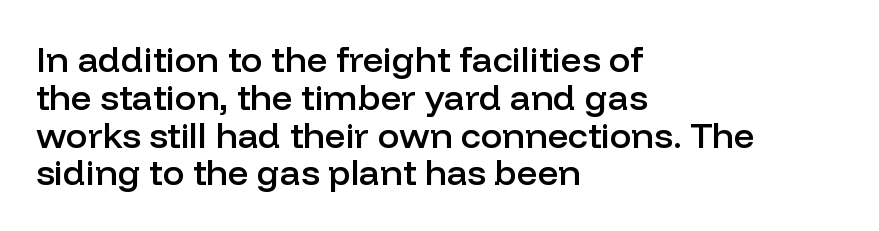
{"serif": "no", "italic": "no", "bold": "semi", "weight": "semibold", "width": "normal", "stroke_contrast": "low", "x_height": "medium", "monospaced": "no", "underline": "no", "align": "left", "line_spacing": "tight", "line_spacing_ratio": 1.05, "letter_spacing": "normal", "letter_spacing_em": 0.0, "glyph_px": 36}
